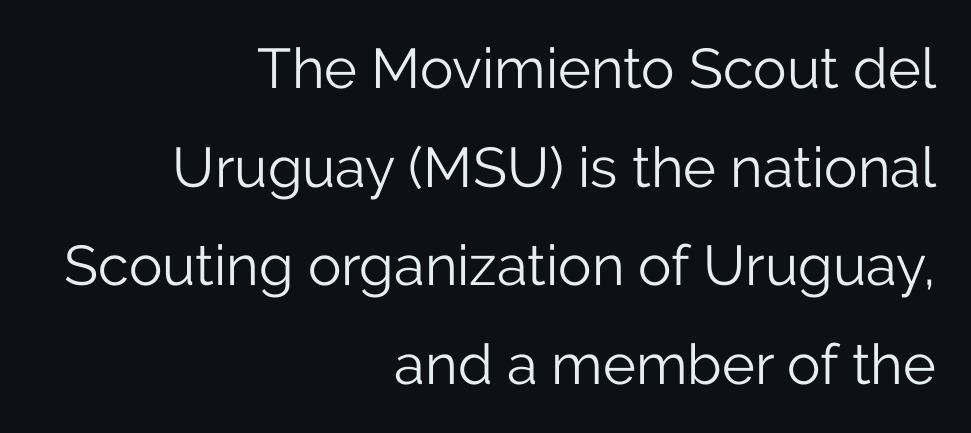
{"serif": "no", "italic": "no", "bold": "no", "weight": "light", "width": "normal", "stroke_contrast": "low", "x_height": "medium", "monospaced": "no", "underline": "no", "align": "right", "line_spacing_ratio": 1.76, "letter_spacing": "normal", "letter_spacing_em": 0.0, "glyph_px": 56}
